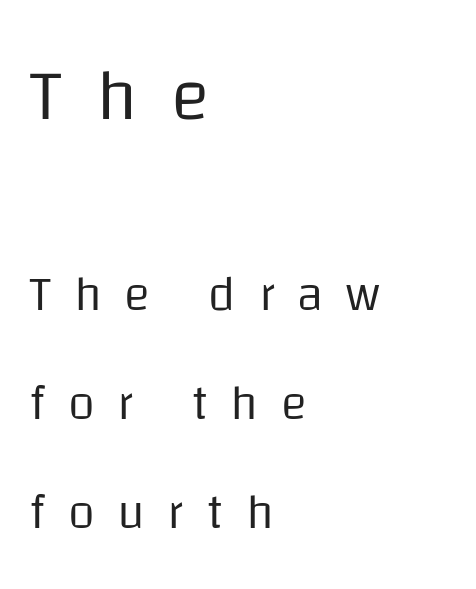
The image shows 73 px regular-weight sans-serif type, upright; set left-aligned, loose line spacing (2.22x), unusually wide letter spacing (+0.46 em), not underlined; the first (top) block is 1.49x larger; low stroke contrast and a large x-height.
